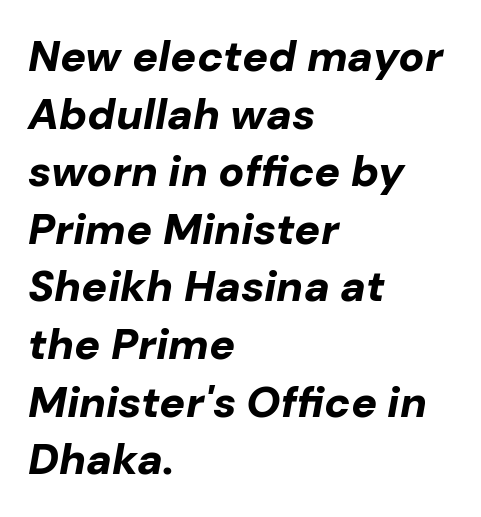
{"italic": "yes", "lean": "right", "slant_degrees": 10, "bold": "yes", "weight": "bold", "width": "normal", "stroke_contrast": "low", "x_height": "medium", "monospaced": "no", "underline": "no", "align": "left", "line_spacing": "normal", "line_spacing_ratio": 1.34, "letter_spacing": "normal", "letter_spacing_em": 0.0, "glyph_px": 43}
